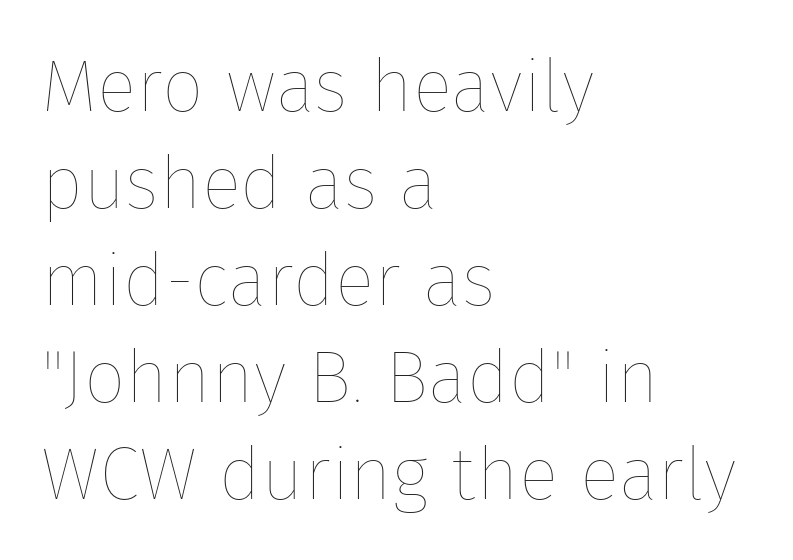
Q: Is the text bold? A: No.
Q: Is the text italic (slanted)? A: No, it is upright.
Q: Is the text underlined? A: No.
Q: How is the paragraph aligned? A: Left-aligned.
Q: Is the spacing between letters normal or unusually wide? A: Normal.
Q: Is the spacing between lines tight, normal or loose? A: Normal.
Q: Width (condensed, normal, or wide)? A: Normal.
Q: Stroke contrast? A: Low.
Q: x-height? A: Medium.
Q: Monospaced? A: No.
